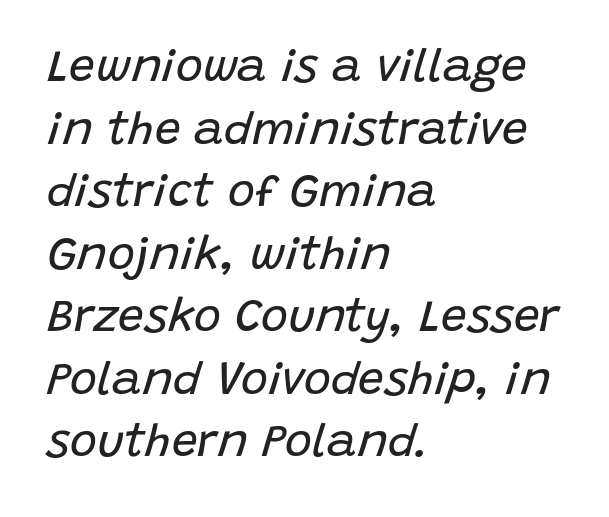
{"italic": "yes", "lean": "right", "slant_degrees": 15, "bold": "no", "weight": "regular", "width": "normal", "stroke_contrast": "low", "x_height": "large", "monospaced": "no", "underline": "no", "align": "left", "line_spacing": "normal", "line_spacing_ratio": 1.36, "letter_spacing": "normal", "letter_spacing_em": 0.0, "glyph_px": 46}
